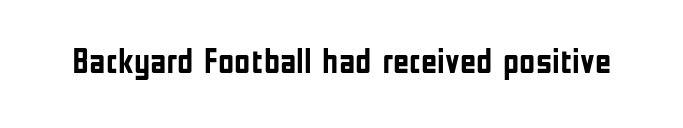
The image shows 35 px semibold, condensed sans-serif type, upright; set normal letter spacing, not underlined; low stroke contrast and a medium x-height.
